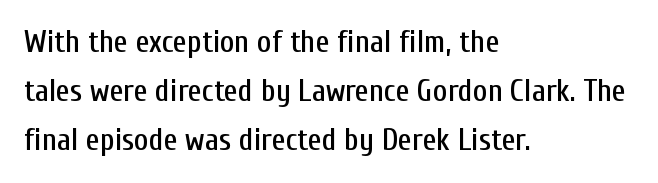
Q: Is the text italic (slanted)? A: No, it is upright.
Q: Is the typeface a serif or a sans-serif typeface? A: Sans-serif.
Q: Is the text underlined? A: No.
Q: How is the paragraph aligned? A: Left-aligned.
Q: Is the spacing between letters normal or unusually wide? A: Normal.
Q: Is the spacing between lines tight, normal or loose? A: Normal.
Q: Width (condensed, normal, or wide)? A: Condensed.
Q: Stroke contrast? A: Low.
Q: x-height? A: Medium.
Q: Monospaced? A: No.
